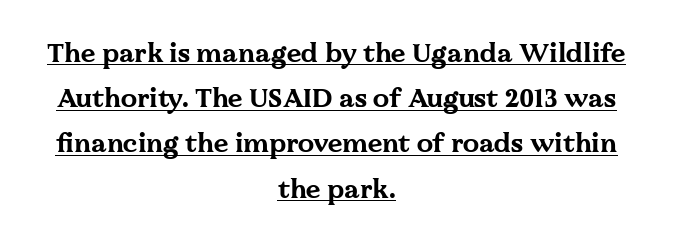
Q: Is the text bold? A: Yes.
Q: Is the text italic (slanted)? A: No, it is upright.
Q: Is the text underlined? A: Yes.
Q: How is the paragraph aligned? A: Centered.
Q: Is the spacing between letters normal or unusually wide? A: Normal.
